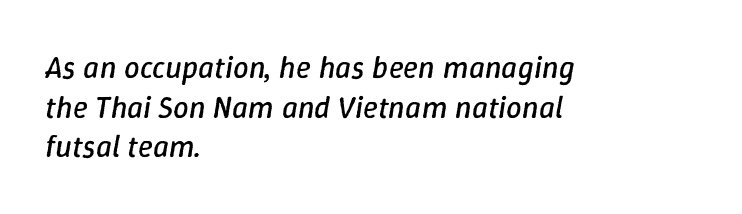
The image shows 31 px regular-weight type, italic (leaning right); set left-aligned, normal line spacing (1.28x), normal letter spacing, not underlined; low stroke contrast and a medium x-height.
